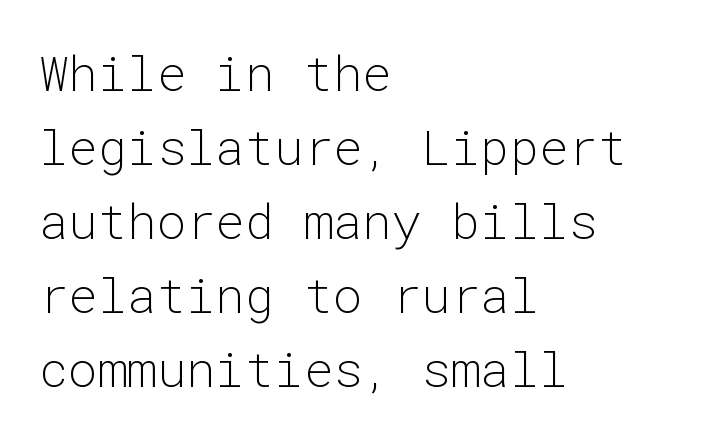
Stroke thickness stays within the range of a standard reading face or lighter. A classic flush-left, rag-right setting is used for this passage. These lines are rendered in a fixed-pitch font. The font's upright variant was chosen for this text. A typesetter would call this zero additional tracking. Examine the stroke ends and you'll find no serifs.
